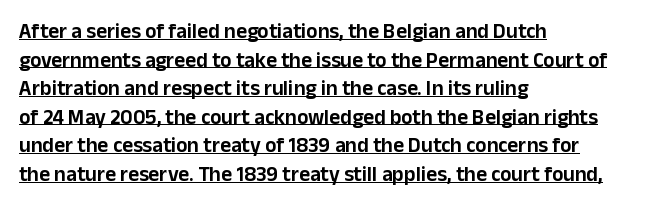
{"italic": "no", "underline": "yes", "align": "left", "line_spacing": "normal", "line_spacing_ratio": 1.36, "letter_spacing": "normal", "letter_spacing_em": 0.0, "glyph_px": 21}
